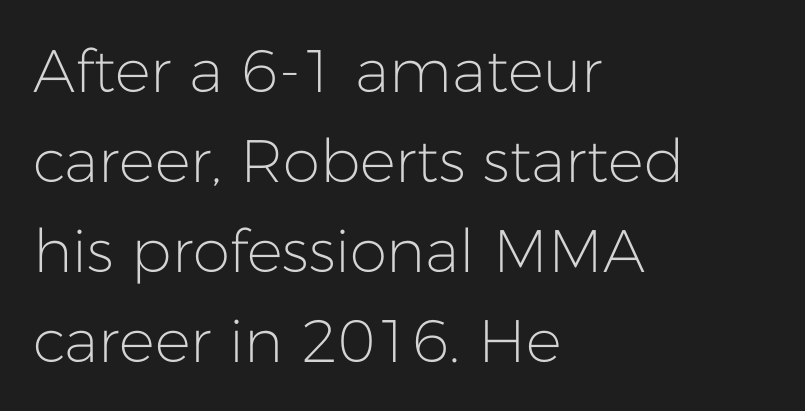
{"serif": "no", "italic": "no", "bold": "no", "weight": "light", "width": "normal", "stroke_contrast": "low", "x_height": "medium", "monospaced": "no", "underline": "no", "align": "left", "line_spacing": "normal", "line_spacing_ratio": 1.5, "letter_spacing": "normal", "letter_spacing_em": 0.0, "glyph_px": 60}
